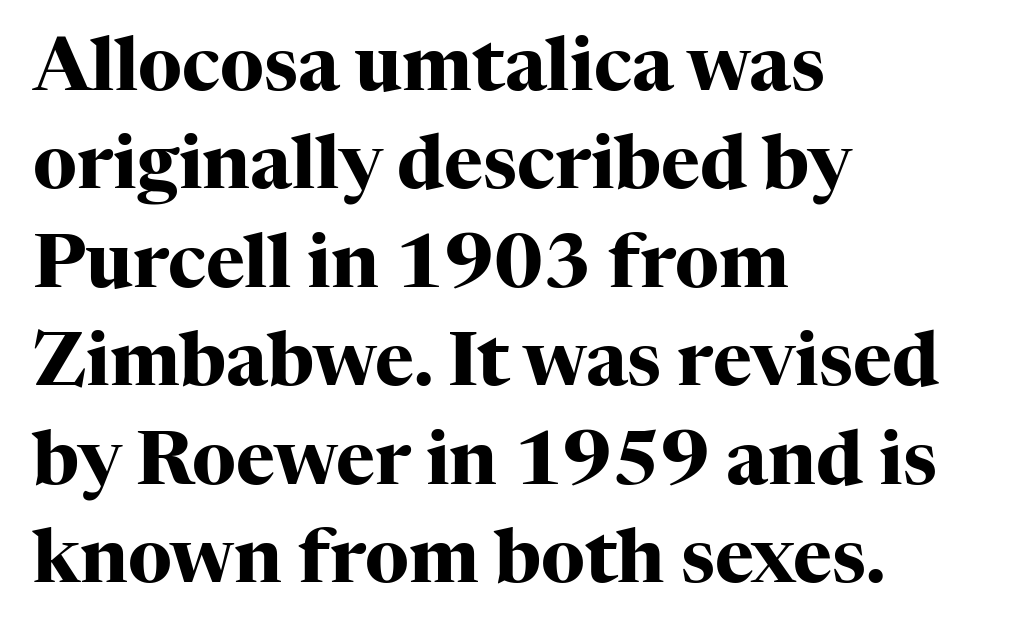
A typesetter would call this leading conventional body-copy spacing. The face used here is seriffed, in the tradition of book romans. Anything drawn beneath the words? Only blank space. You'd pick this weight for a headline — it's a proper bold. The rag falls on the right side of this text block. You could not count columns in this text — the font is proportionally spaced.
